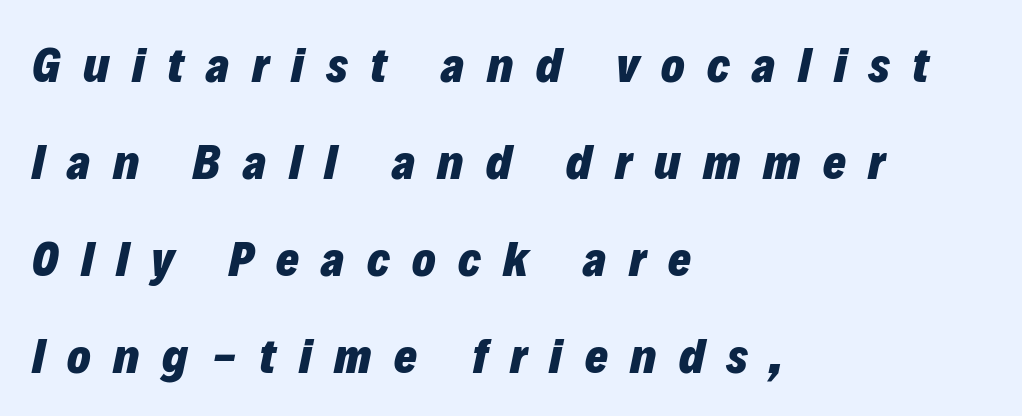
Q: Is the text bold? A: Yes.
Q: Is the text italic (slanted)? A: Yes, it leans right by about 12 degrees.
Q: Is the text underlined? A: No.
Q: How is the paragraph aligned? A: Left-aligned.
Q: Is the spacing between letters normal or unusually wide? A: Unusually wide.
Q: Is the spacing between lines tight, normal or loose? A: Loose.
Q: Width (condensed, normal, or wide)? A: Normal.
Q: Stroke contrast? A: Low.
Q: x-height? A: Medium.
Q: Monospaced? A: No.
